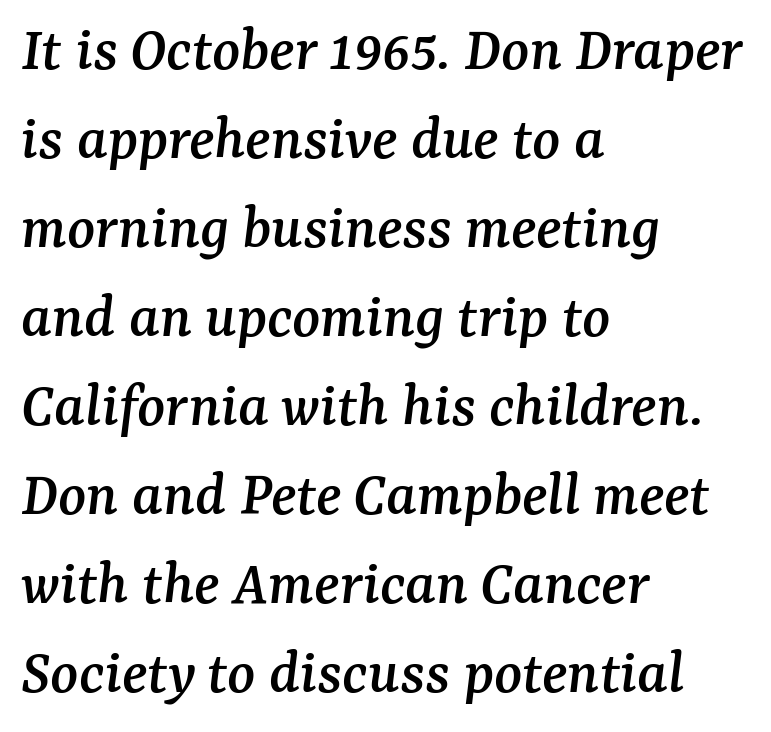
Q: Is the text italic (slanted)? A: Yes, it leans right by about 7 degrees.
Q: Is the typeface a serif or a sans-serif typeface? A: Serif.
Q: Is the text underlined? A: No.
Q: How is the paragraph aligned? A: Left-aligned.
Q: Is the spacing between letters normal or unusually wide? A: Normal.
Q: Is the spacing between lines tight, normal or loose? A: Normal.
Q: Width (condensed, normal, or wide)? A: Normal.
Q: Stroke contrast? A: Medium.
Q: x-height? A: Medium.
Q: Monospaced? A: No.
